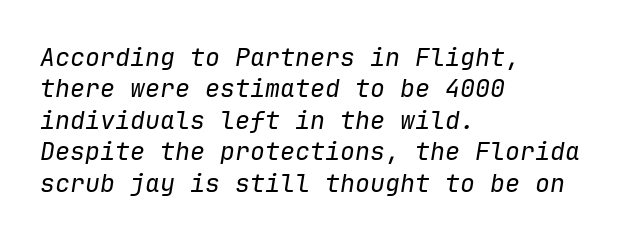
The image shows 25 px text type, italic (leaning right); set left-aligned, normal line spacing (1.26x), normal letter spacing, not underlined.
